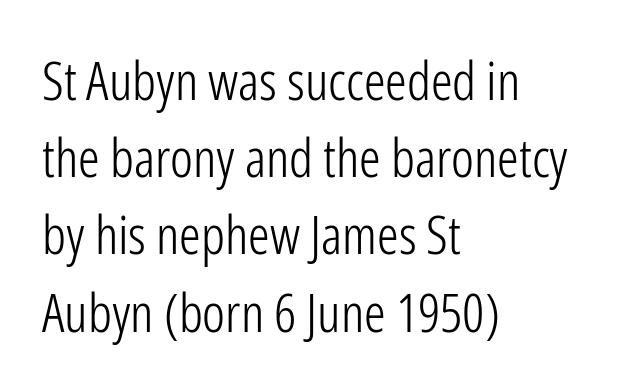
The image shows 54 px light, condensed sans-serif type, upright; set left-aligned, normal line spacing (1.43x), normal letter spacing, not underlined; low stroke contrast and a medium x-height.
